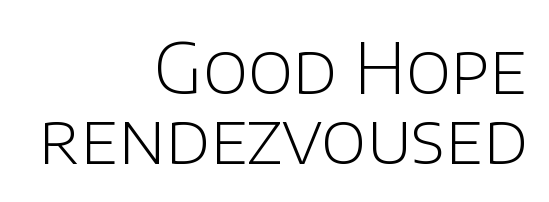
{"serif": "no", "italic": "no", "bold": "no", "weight": "light", "width": "normal", "stroke_contrast": "low", "x_height": "large", "monospaced": "no", "underline": "no", "align": "right", "line_spacing": "tight", "line_spacing_ratio": 1.01, "letter_spacing": "normal", "letter_spacing_em": 0.0, "glyph_px": 69}
